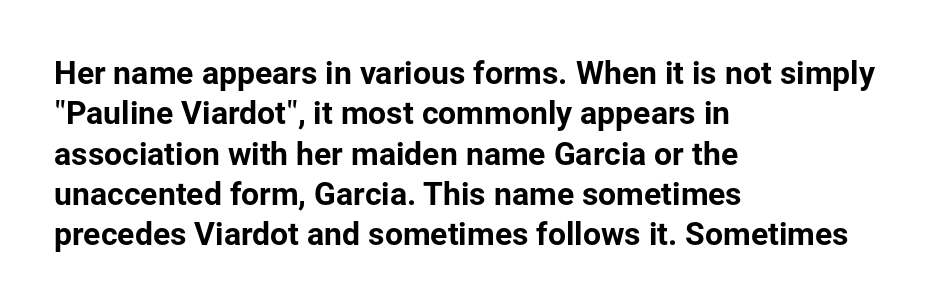
The image shows 32 px sans-serif type, upright; set left-aligned, normal line spacing (1.26x), normal letter spacing, not underlined; low stroke contrast and a medium x-height.
